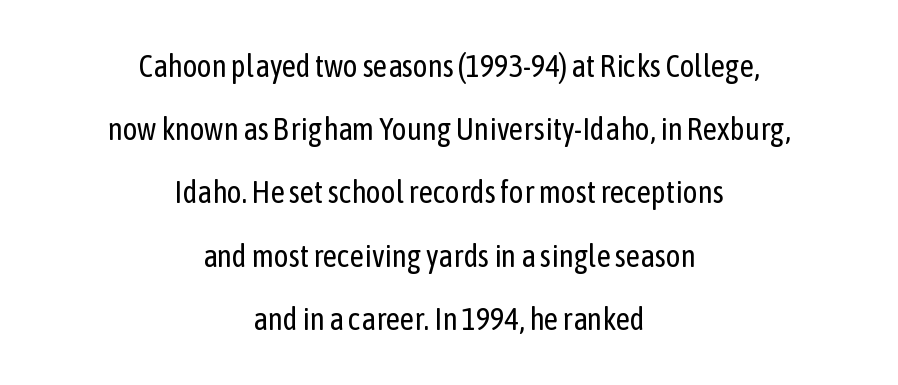
Q: Is the text bold? A: No.
Q: Is the text italic (slanted)? A: No, it is upright.
Q: Is the typeface a serif or a sans-serif typeface? A: Sans-serif.
Q: Is the text underlined? A: No.
Q: How is the paragraph aligned? A: Centered.
Q: Is the spacing between letters normal or unusually wide? A: Normal.
Q: Is the spacing between lines tight, normal or loose? A: Loose.
Q: Width (condensed, normal, or wide)? A: Condensed.
Q: Stroke contrast? A: Low.
Q: x-height? A: Medium.
Q: Monospaced? A: No.
